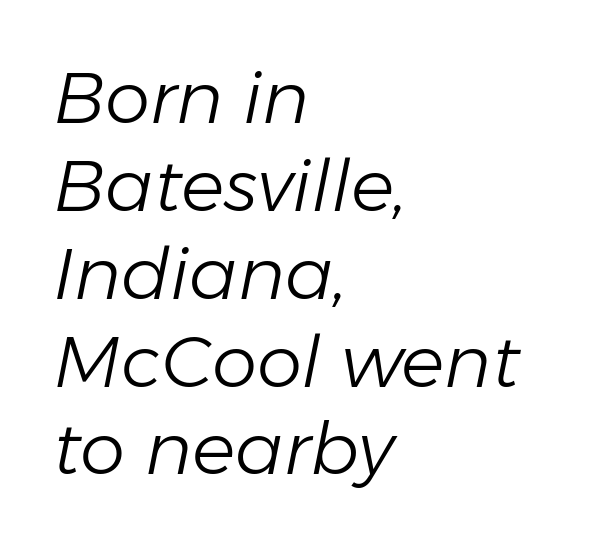
The image shows 72 px light type, italic (leaning right); set left-aligned, line spacing 1.22x, normal letter spacing, not underlined; low stroke contrast and a medium x-height.
